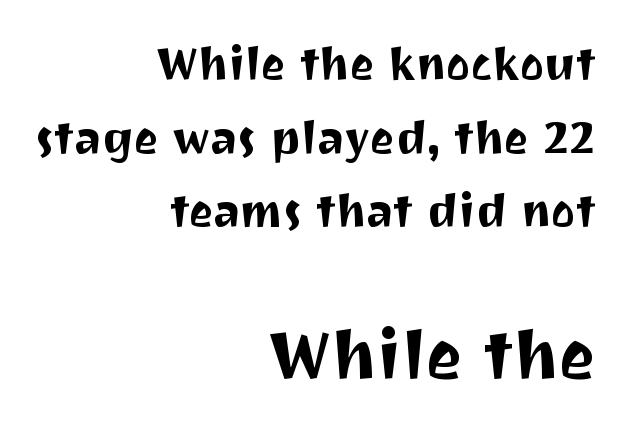
{"serif": "no", "italic": "no", "width": "normal", "stroke_contrast": "medium", "x_height": "medium", "monospaced": "no", "underline": "no", "align": "right", "line_spacing": "normal", "line_spacing_ratio": 1.6, "letter_spacing": "normal", "letter_spacing_em": 0.0, "larger_block": "second", "size_ratio": 1.5, "glyph_px": 69}
